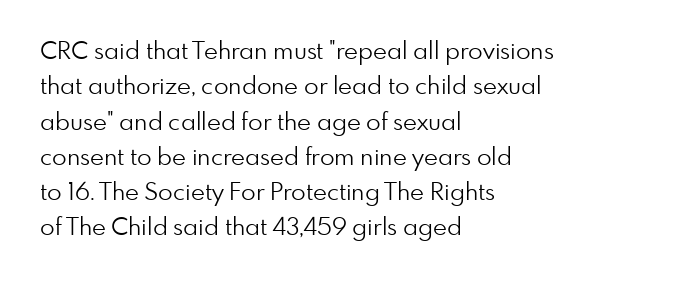
Tracking value appears to be zero — textbook default spacing. Posture: straight, roman, zero tilt. Leftover space on each line is placed entirely after the last word. This is not heavy type; no bold has been used.
